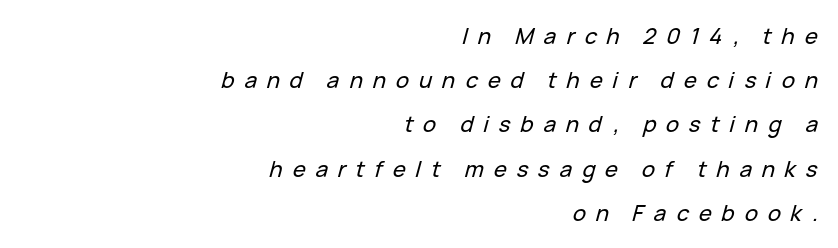
The image shows 22 px text type, italic (leaning right); set right-aligned, loose line spacing (2.01x), unusually wide letter spacing (+0.45 em), not underlined.
